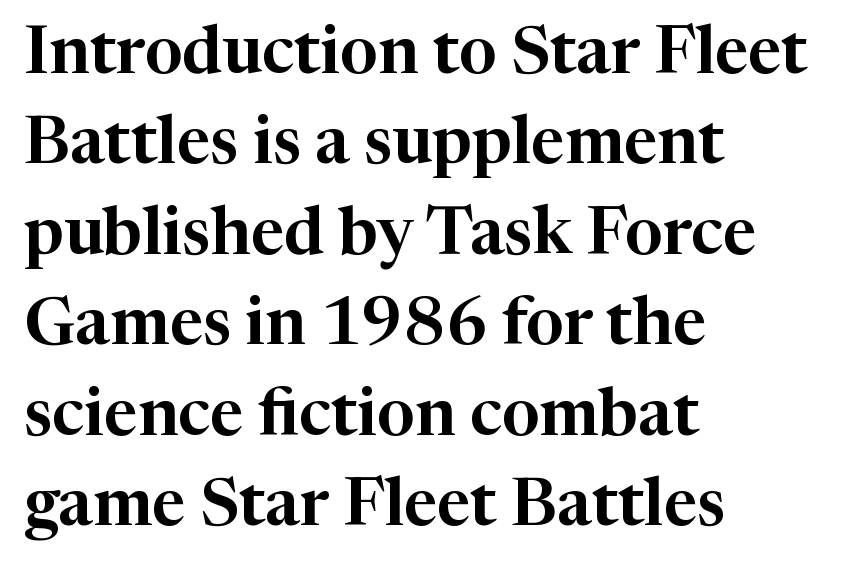
The passage is arranged the way most books set body copy — flush left. The strip under each line holds only bare page. You could not count columns in this text — the font is proportionally spaced. The type is set solid horizontally, with unmodified tracking.
